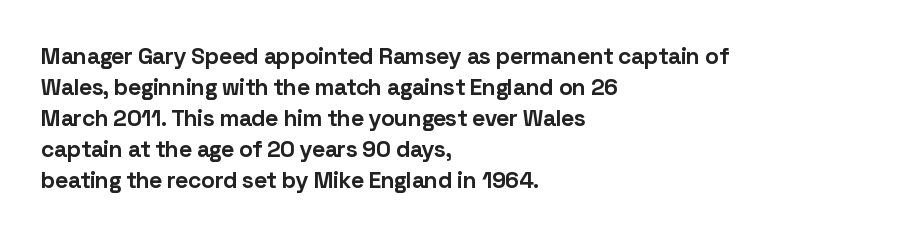
{"italic": "no", "bold": "yes", "underline": "no", "align": "left", "line_spacing": "normal", "line_spacing_ratio": 1.35, "letter_spacing": "normal", "letter_spacing_em": 0.0, "glyph_px": 23}
